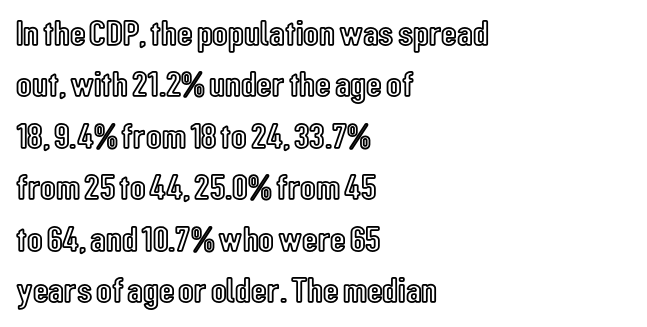
{"italic": "no", "width": "condensed", "x_height": "medium", "monospaced": "no", "underline": "no", "align": "left", "line_spacing": "normal", "line_spacing_ratio": 1.43, "letter_spacing": "normal", "letter_spacing_em": 0.0, "glyph_px": 36}
